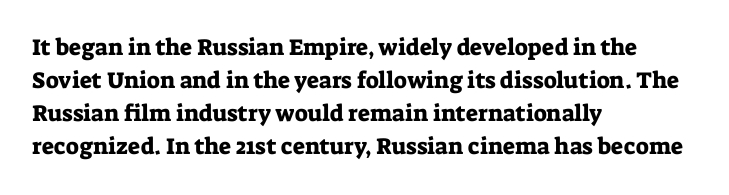
The image shows 23 px text type, upright; set left-aligned, normal line spacing (1.44x), normal letter spacing, not underlined.
